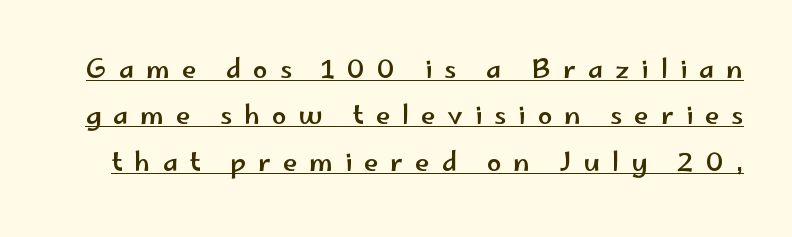
Q: Is the text italic (slanted)? A: No, it is upright.
Q: Is the text underlined? A: Yes.
Q: Is the spacing between letters normal or unusually wide? A: Unusually wide.
